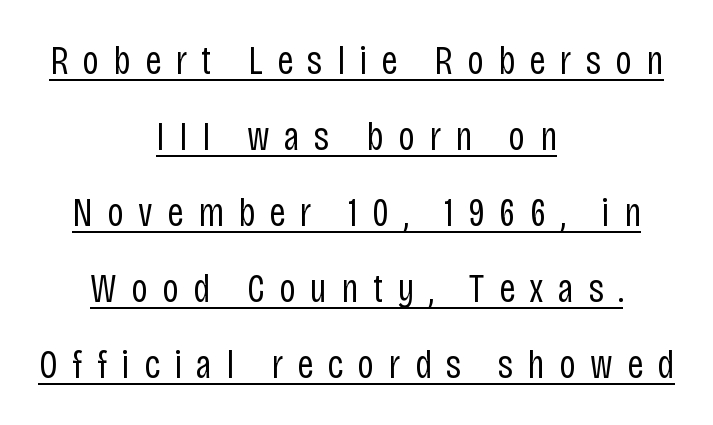
Is the stroke heavy? The answer is a plain regular-or-lighter. How would I describe the line gaps? Wide and relaxed. Posture: vertical. Short and long lines alike share a common midpoint. Serif or sans? Sans — the stroke terminals are bare. Proportional: the letters do not fall into vertical columns.
